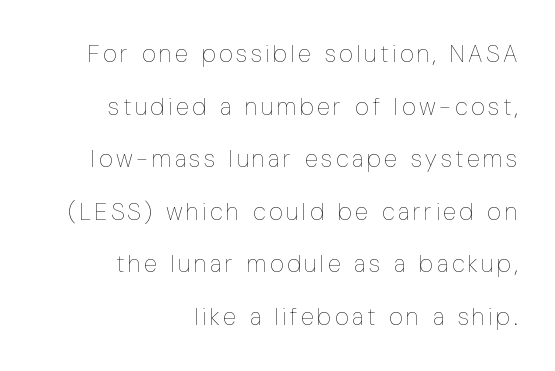
Q: Is the text bold? A: No.
Q: Is the text italic (slanted)? A: No, it is upright.
Q: Is the text underlined? A: No.
Q: How is the paragraph aligned? A: Right-aligned.
Q: Is the spacing between lines tight, normal or loose? A: Loose.
